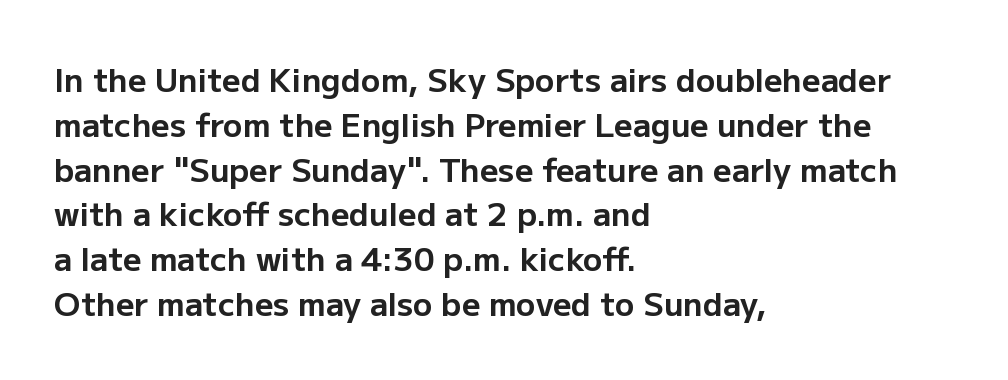
{"serif": "no", "italic": "no", "bold": "yes", "weight": "bold", "width": "normal", "stroke_contrast": "low", "x_height": "medium", "monospaced": "no", "underline": "no", "align": "left", "line_spacing": "normal", "line_spacing_ratio": 1.4, "letter_spacing": "normal", "letter_spacing_em": 0.0, "glyph_px": 32}
